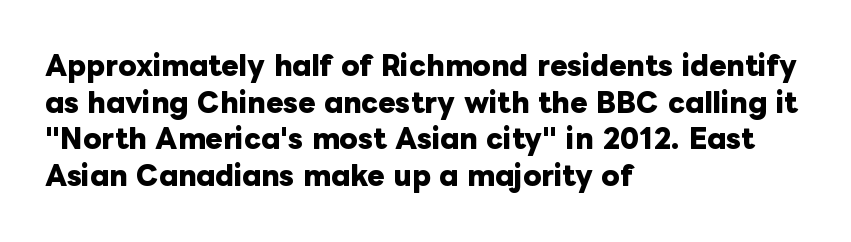
Q: Is the text bold? A: Yes.
Q: Is the text italic (slanted)? A: No, it is upright.
Q: Is the text underlined? A: No.
Q: How is the paragraph aligned? A: Left-aligned.
Q: Is the spacing between letters normal or unusually wide? A: Normal.
Q: Is the spacing between lines tight, normal or loose? A: Normal.
